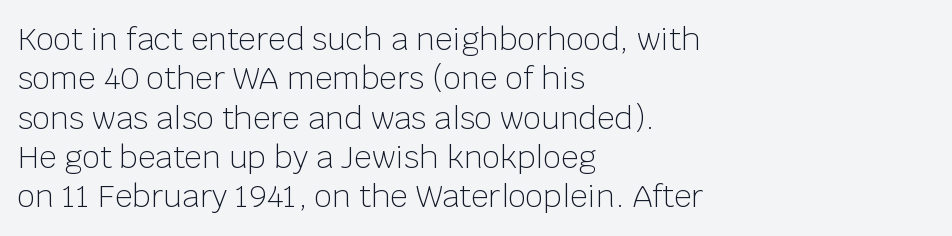
Q: Is the text bold? A: No.
Q: Is the text italic (slanted)? A: No, it is upright.
Q: Is the typeface a serif or a sans-serif typeface? A: Sans-serif.
Q: Is the text underlined? A: No.
Q: How is the paragraph aligned? A: Left-aligned.
Q: Is the spacing between letters normal or unusually wide? A: Normal.
Q: Is the spacing between lines tight, normal or loose? A: Normal.
Q: Width (condensed, normal, or wide)? A: Normal.
Q: Stroke contrast? A: Low.
Q: x-height? A: Large.
Q: Monospaced? A: No.
